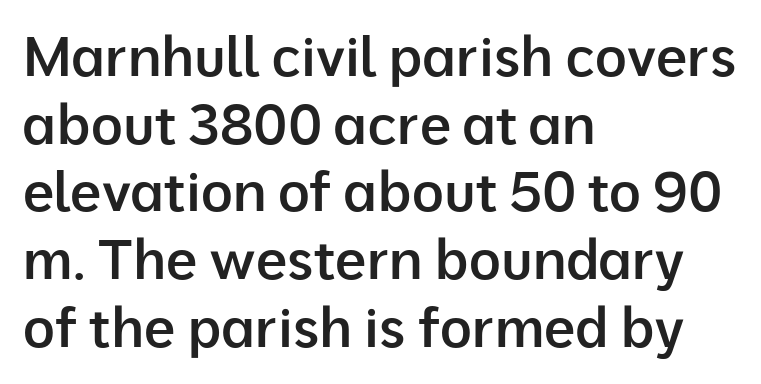
{"serif": "no", "italic": "no", "bold": "semi", "weight": "semibold", "width": "normal", "stroke_contrast": "low", "x_height": "medium", "monospaced": "no", "underline": "no", "align": "left", "line_spacing_ratio": 1.23, "letter_spacing": "normal", "letter_spacing_em": 0.0, "glyph_px": 55}
